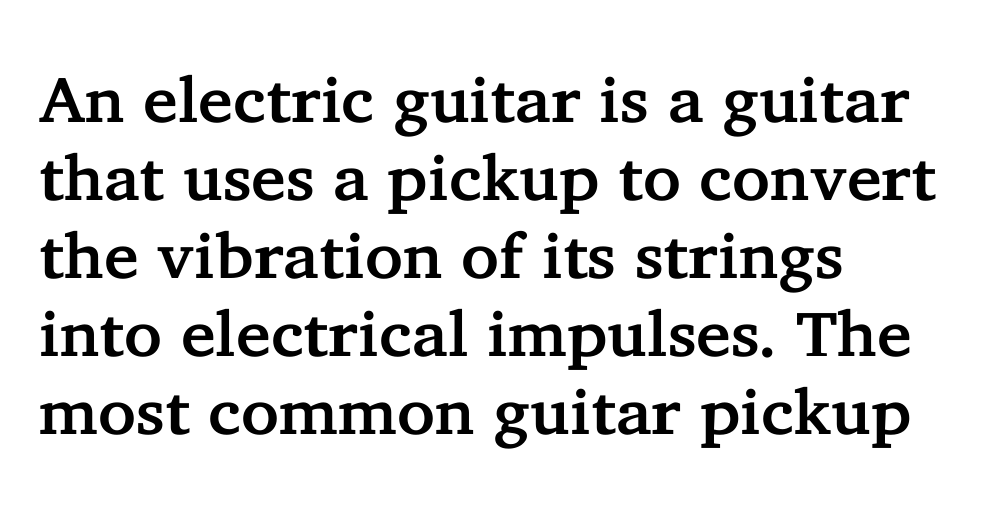
Glyph-to-glyph distance matches everyday printed text. No italicization has been applied; the sample stays upright. A serif font was chosen for this passage. Beneath every word, the page is bare.
